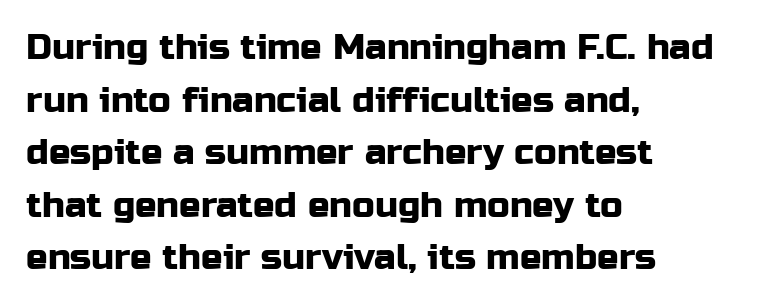
The image shows 36 px sans-serif type, upright; set left-aligned, normal line spacing (1.46x), normal letter spacing, not underlined; low stroke contrast and a medium x-height.
